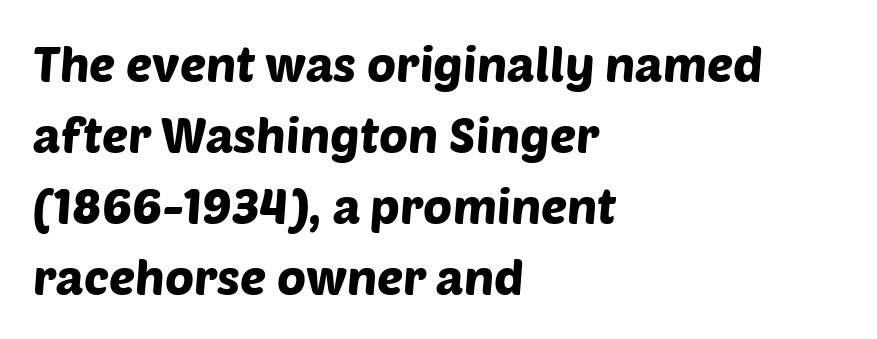
The image shows 49 px sans-serif type; set left-aligned, normal line spacing (1.45x), normal letter spacing, not underlined; low stroke contrast and a large x-height.
